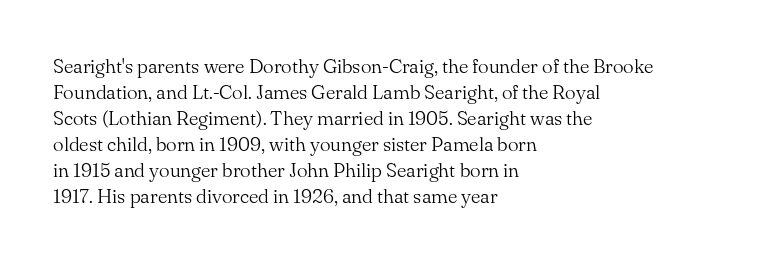
Where is the straight margin? On the left. This sample keeps an unexceptional amount of space between lines. The typesetting does not lean heavy: it is not bold. The gaps between neighbouring characters are ordinary and unremarkable. A clean baseline with only descenders dipping below it.
